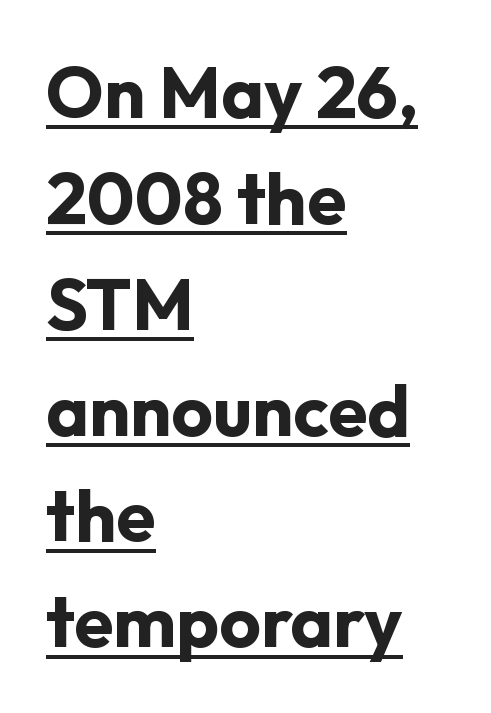
Letterform terminals end flat and unadorned throughout the passage. Regarding leading, the lines here are spaced in the standard way. The gaps between neighbouring characters are ordinary and unremarkable. I'd describe the lettering as bold — thick and assertive.
